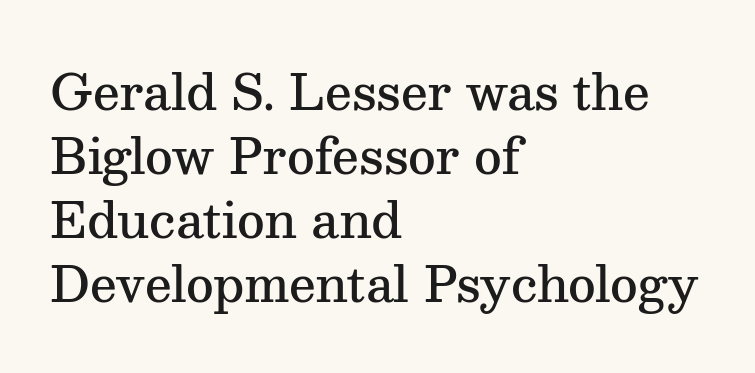
Stroke thickness is moderately raised; the sample reads as semibold. Decoration check: the copy has no underline. Compared with typical paragraphs, the rows here are spaced about the same. These lines keep a tight, regular rhythm from letter to letter. Which margin do the lines hug? The left one — the right edge is uneven. Serif or sans? Serif — the stroke terminals have little feet.
